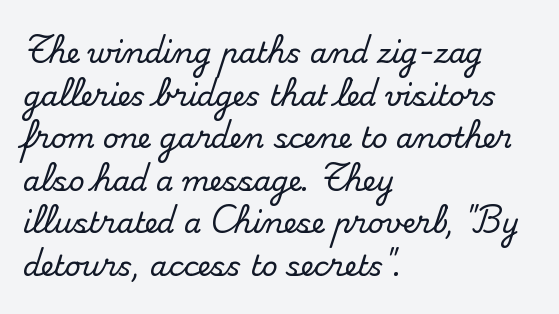
The image shows 28 px text type; set left-aligned, normal line spacing (1.52x), normal letter spacing, not underlined; medium stroke contrast and a small x-height.
